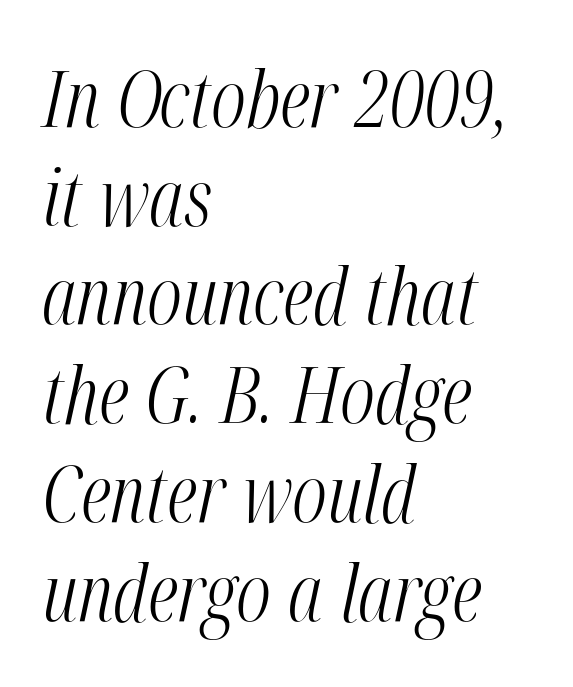
The image shows 79 px light, condensed type, italic (leaning right); set left-aligned, normal line spacing (1.25x), normal letter spacing, not underlined; medium stroke contrast and a medium x-height.
